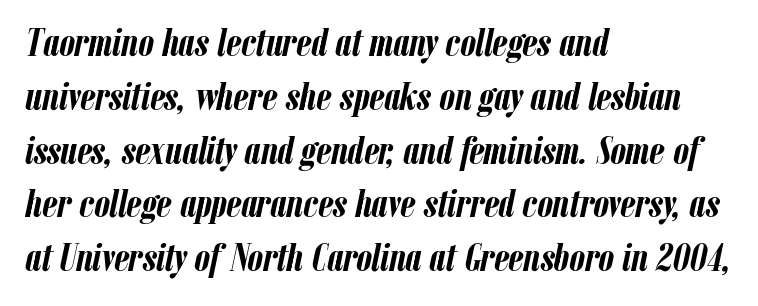
A bare baseline throughout the passage. Students, note that the glyphs here touch the page at normal intervals. As a designer I'd log this as weight 700, bold. Varying glyph widths throughout — classic text-font behaviour.
